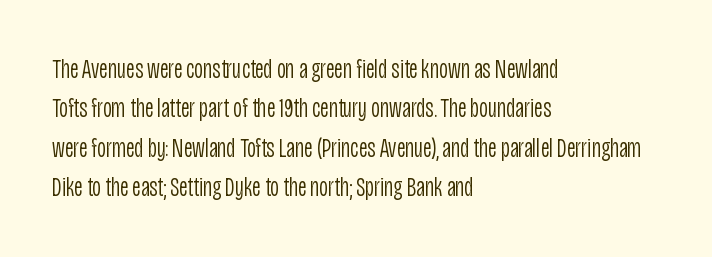
Quick note: not italic, upright. Is the stroke heavy? The answer is a plain regular-or-lighter. The setting favours the left margin, as ordinary paragraphs usually do. Has an underline been added? It has not. Tracking here is standard; glyphs follow each other at the usual distance. Line spacing here is normal.
